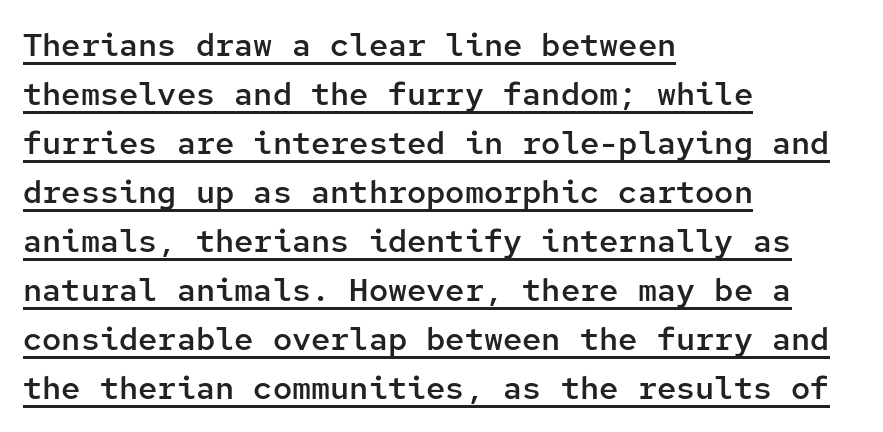
Q: Is the text bold? A: Semi-bold.
Q: Is the text italic (slanted)? A: No, it is upright.
Q: Is the typeface a serif or a sans-serif typeface? A: Sans-serif.
Q: Is the text underlined? A: Yes.
Q: How is the paragraph aligned? A: Left-aligned.
Q: Is the spacing between letters normal or unusually wide? A: Normal.
Q: Is the spacing between lines tight, normal or loose? A: Normal.
Q: Width (condensed, normal, or wide)? A: Normal.
Q: Stroke contrast? A: Low.
Q: x-height? A: Medium.
Q: Monospaced? A: Yes.
